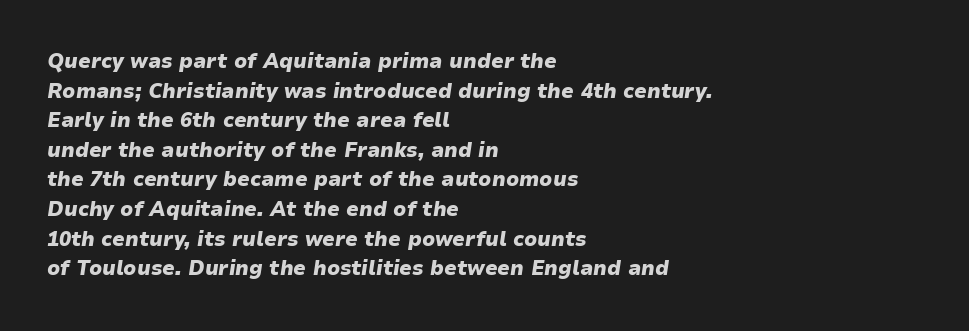
Q: Is the text bold? A: Yes.
Q: Is the text italic (slanted)? A: Yes, it leans right by about 9 degrees.
Q: Is the text underlined? A: No.
Q: How is the paragraph aligned? A: Left-aligned.
Q: Is the spacing between letters normal or unusually wide? A: Normal.
Q: Is the spacing between lines tight, normal or loose? A: Normal.
